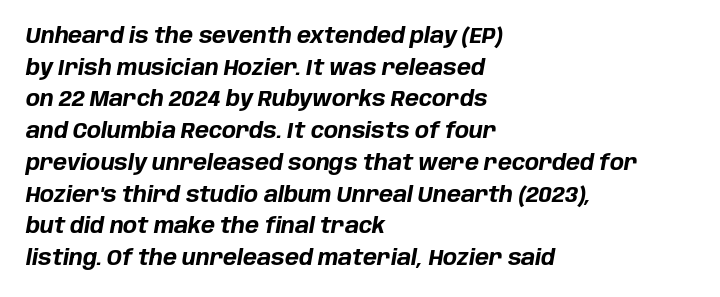
Decoration check: the copy has no underline. The strokes are fattened all the way to bold. The compositor pushed each line to the left boundary. This block has exactly the height ordinary leading produces. The letters are slanted; this is an italic face. What stands out about the letter spacing? Nothing — it is the standard amount.
